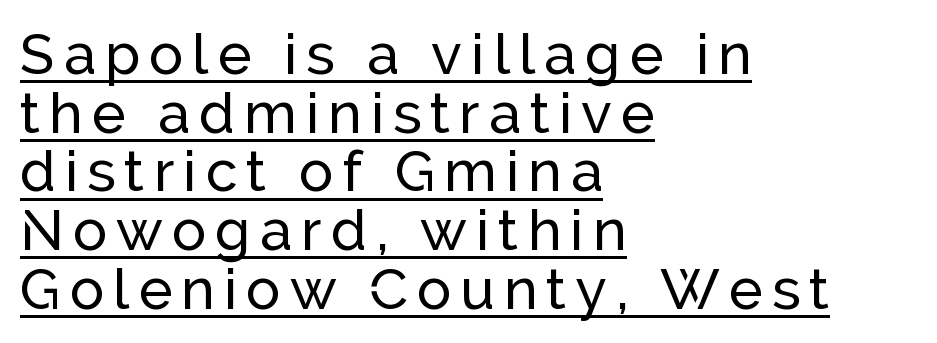
Do the characters align in a grid? No, the font is proportional. Observe the absence of serifs on each vertical stroke in this sample. Vertical spacing — tight. Left-aligned paragraph, ragged on the right.
